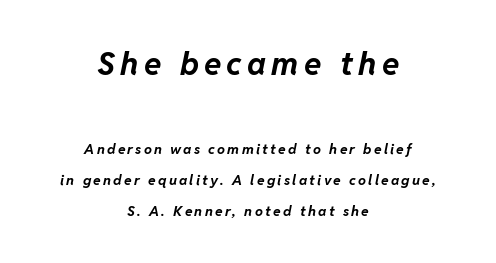
Q: Is the text bold? A: Yes.
Q: Is the text italic (slanted)? A: Yes, it leans right by about 11 degrees.
Q: Is the text underlined? A: No.
Q: How is the paragraph aligned? A: Centered.
Q: Is the spacing between lines tight, normal or loose? A: Loose.
Q: Which block of text is set in a larger size, the first (top) or the second (bottom)? A: The first (top) one.
Q: Width (condensed, normal, or wide)? A: Normal.
Q: Stroke contrast? A: Low.
Q: x-height? A: Medium.
Q: Monospaced? A: No.
